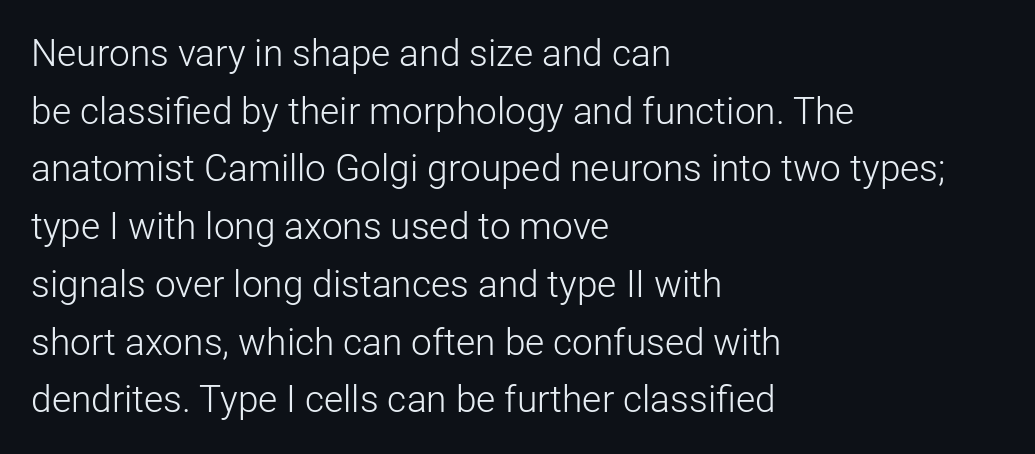
The setting favours the left margin, as ordinary paragraphs usually do. A typesetter would label this face a sans. Letters have the restrained weight of plain body copy at most. It's the straight-up-and-down kind of type. Words float on clear page, feet unadorned. What's the leading like? Ordinary, nothing unusual.
